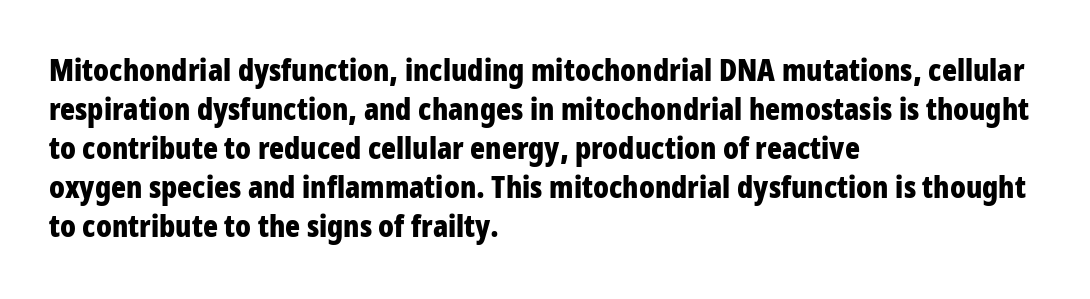
Interline gaps are of average width in this sample. The lines are quadded left. A typesetter would call this proportional, since set widths differ per character. Descender tails drop into unmarked territory. Each letter's strokes conclude bluntly, with no projecting serifs.
